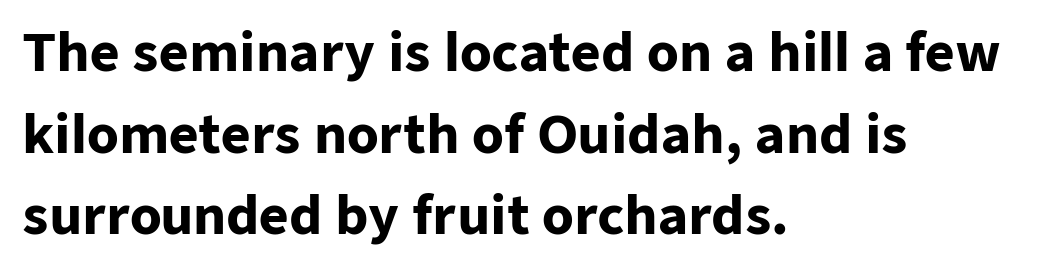
{"serif": "no", "italic": "no", "bold": "yes", "weight": "heavy", "width": "normal", "stroke_contrast": "low", "x_height": "medium", "monospaced": "no", "underline": "no", "align": "left", "line_spacing": "normal", "line_spacing_ratio": 1.6, "letter_spacing": "normal", "letter_spacing_em": 0.0, "glyph_px": 51}
